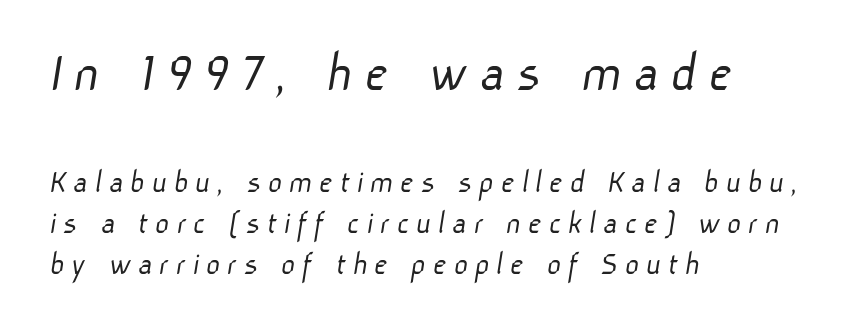
Q: Is the text bold? A: No.
Q: Is the typeface a serif or a sans-serif typeface? A: Sans-serif.
Q: Is the text underlined? A: No.
Q: How is the paragraph aligned? A: Left-aligned.
Q: Is the spacing between letters normal or unusually wide? A: Unusually wide.
Q: Which block of text is set in a larger size, the first (top) or the second (bottom)? A: The first (top) one.
Q: Width (condensed, normal, or wide)? A: Normal.
Q: Stroke contrast? A: Low.
Q: x-height? A: Medium.
Q: Monospaced? A: No.
